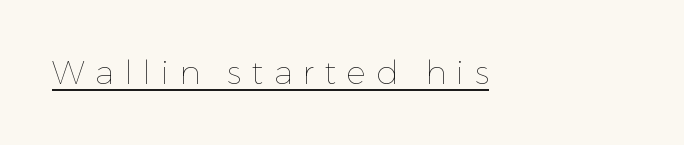
When letters stand straight like this, we call the style roman or upright. The weight tops out at a normal text grade. A typesetter would call this heavily tracked-out type. Here the designer chose a conventional face with non-uniform glyph widths. This rendering features underlined lettering.
